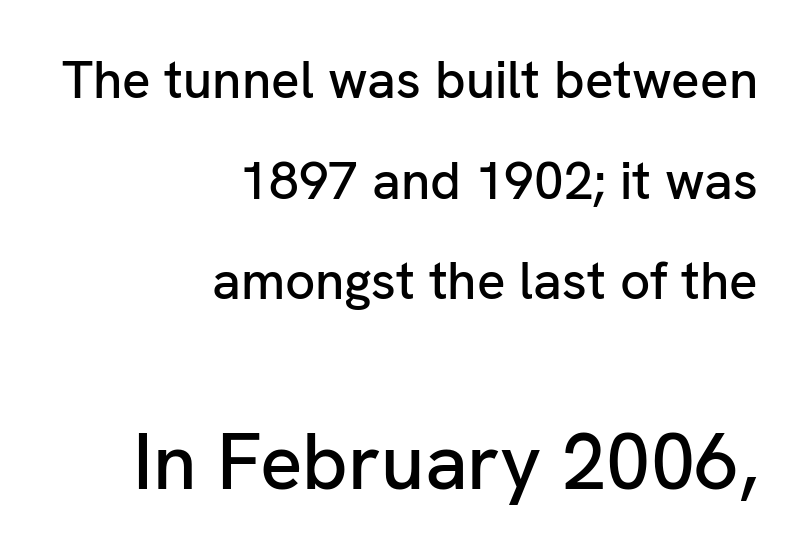
The passage shown has conventional tracking throughout. The gap between lines stays unmarked. The setting favours the right margin, as signatures and pull-quotes sometimes do. Spacing verdict: proportional, widths tailored to each character. Vertical spacing — loose.
